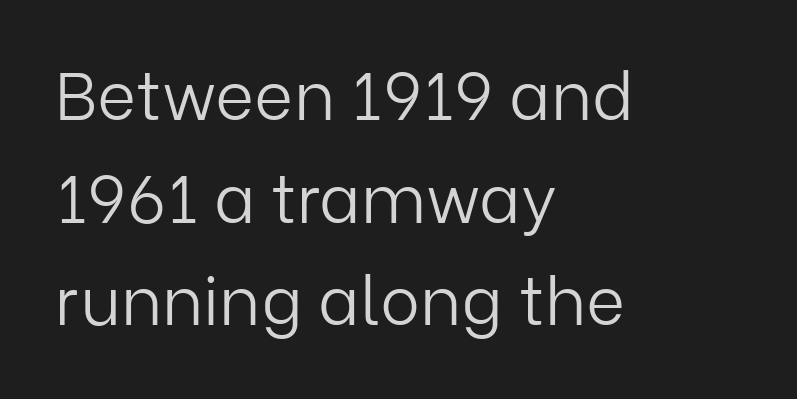
The image shows 67 px light sans-serif type, upright; set left-aligned, normal line spacing (1.53x), normal letter spacing, not underlined; low stroke contrast and a medium x-height.
